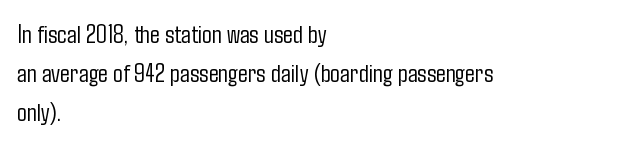
Each new line begins a customary step beneath the previous one. Students, note that the glyphs here touch the page at normal intervals. Letters rest on an invisible, unmarked baseline. Posture: upright roman.
